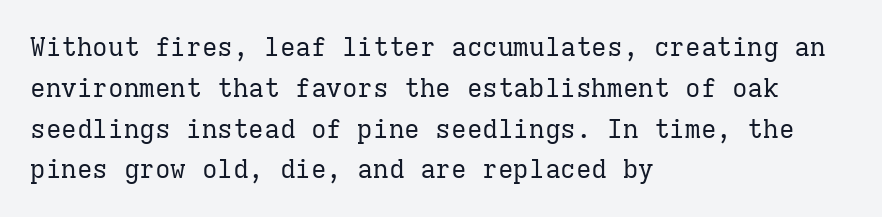
Q: Is the text bold? A: No.
Q: Is the text italic (slanted)? A: No, it is upright.
Q: Is the text underlined? A: No.
Q: How is the paragraph aligned? A: Left-aligned.
Q: Is the spacing between letters normal or unusually wide? A: Normal.
Q: Is the spacing between lines tight, normal or loose? A: Normal.
